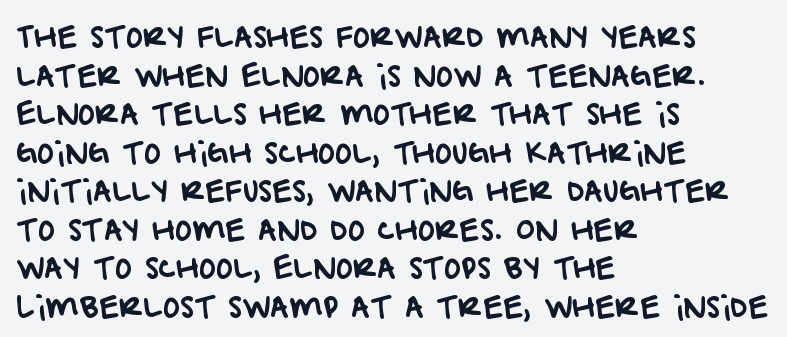
Q: Is the typeface a serif or a sans-serif typeface? A: Sans-serif.
Q: Is the text underlined? A: No.
Q: How is the paragraph aligned? A: Left-aligned.
Q: Is the spacing between letters normal or unusually wide? A: Normal.
Q: Is the spacing between lines tight, normal or loose? A: Normal.
Q: Width (condensed, normal, or wide)? A: Normal.
Q: Stroke contrast? A: Low.
Q: x-height? A: Large.
Q: Monospaced? A: No.
